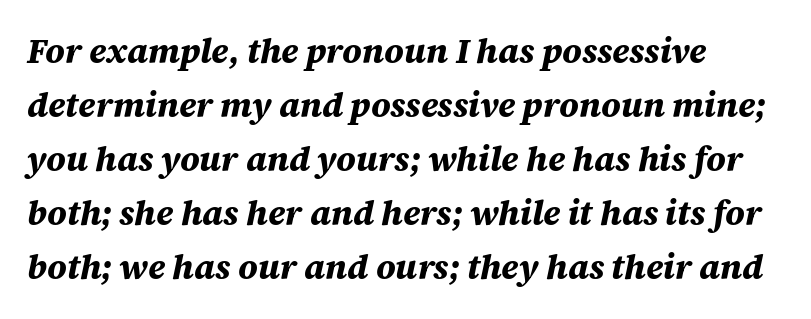
{"italic": "yes", "lean": "right", "slant_degrees": 12, "bold": "yes", "weight": "bold", "width": "normal", "stroke_contrast": "medium", "x_height": "large", "monospaced": "no", "underline": "no", "align": "left", "line_spacing": "normal", "line_spacing_ratio": 1.59, "letter_spacing": "normal", "letter_spacing_em": 0.0, "glyph_px": 34}
